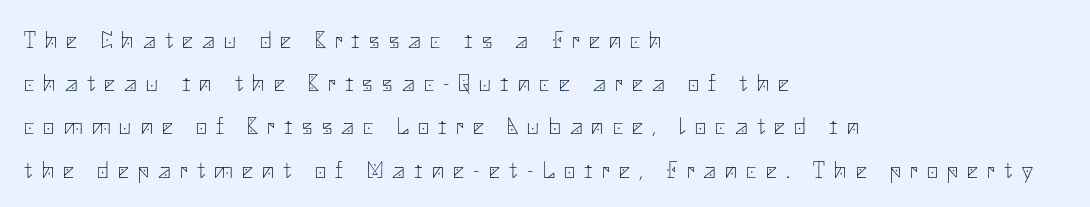
Q: Is the text bold? A: No.
Q: Is the text italic (slanted)? A: No, it is upright.
Q: Is the text underlined? A: No.
Q: How is the paragraph aligned? A: Left-aligned.
Q: Is the spacing between letters normal or unusually wide? A: Unusually wide.
